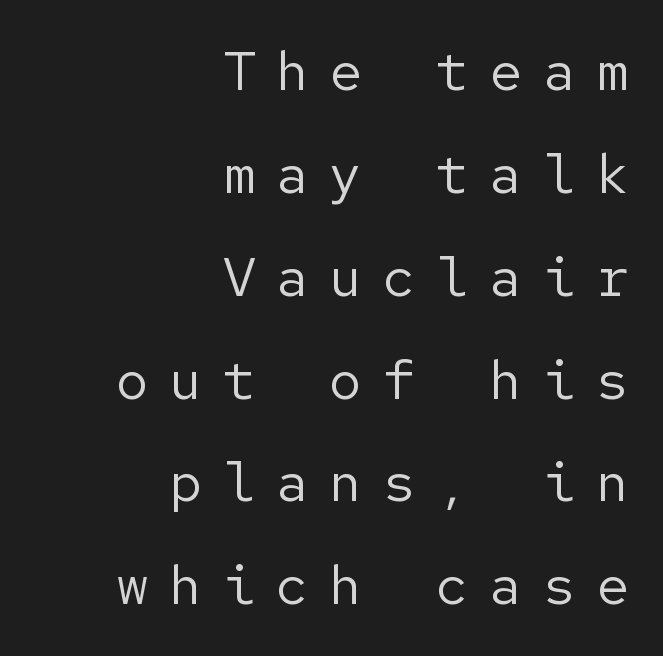
The font is comparable to plain body text, perhaps lighter. Inter-character spacing is expanded well beyond the font's built-in metrics. Stroke terminals: plain, sans-serif. Compared with a flush-left layout, this one pins lines to the opposite, right side.
